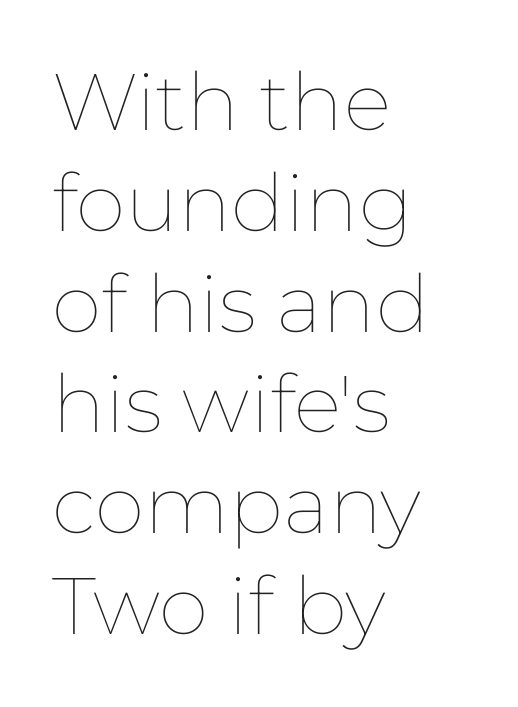
{"italic": "no", "bold": "no", "weight": "thin", "width": "normal", "stroke_contrast": "low", "x_height": "medium", "monospaced": "no", "underline": "no", "align": "left", "line_spacing": "normal", "line_spacing_ratio": 1.26, "letter_spacing": "normal", "letter_spacing_em": 0.0, "glyph_px": 80}
